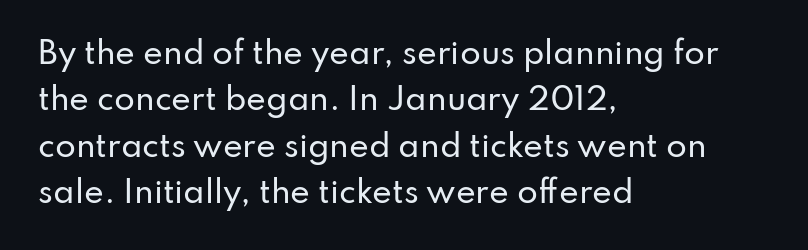
Tracking value appears to be zero — textbook default spacing. Rendered with straight, roman letterforms. The lines are quadded left. Each letter's strokes conclude bluntly, with no projecting serifs.
